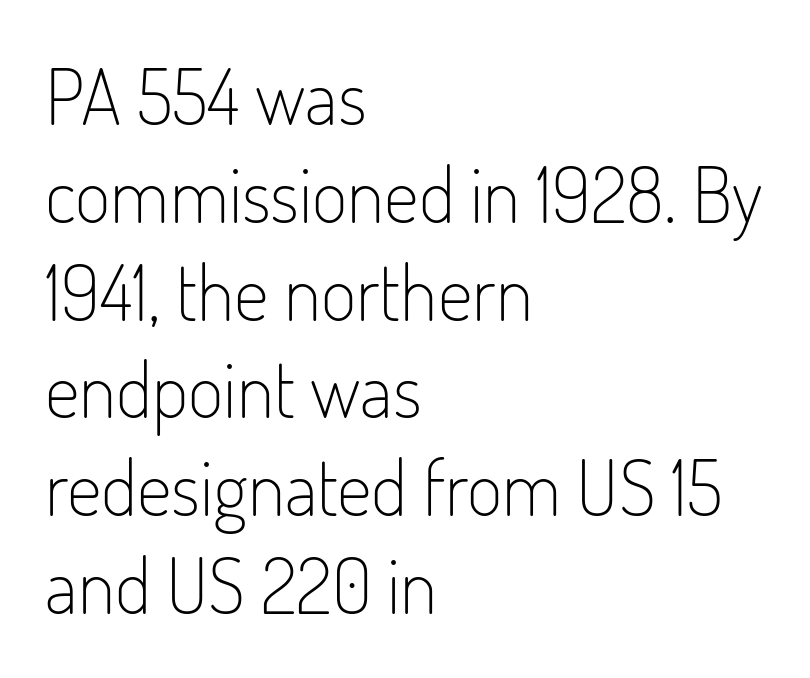
Q: Is the text bold? A: No.
Q: Is the text italic (slanted)? A: No, it is upright.
Q: Is the typeface a serif or a sans-serif typeface? A: Sans-serif.
Q: Is the text underlined? A: No.
Q: How is the paragraph aligned? A: Left-aligned.
Q: Is the spacing between letters normal or unusually wide? A: Normal.
Q: Is the spacing between lines tight, normal or loose? A: Normal.
Q: Width (condensed, normal, or wide)? A: Condensed.
Q: Stroke contrast? A: Low.
Q: x-height? A: Small.
Q: Monospaced? A: No.
